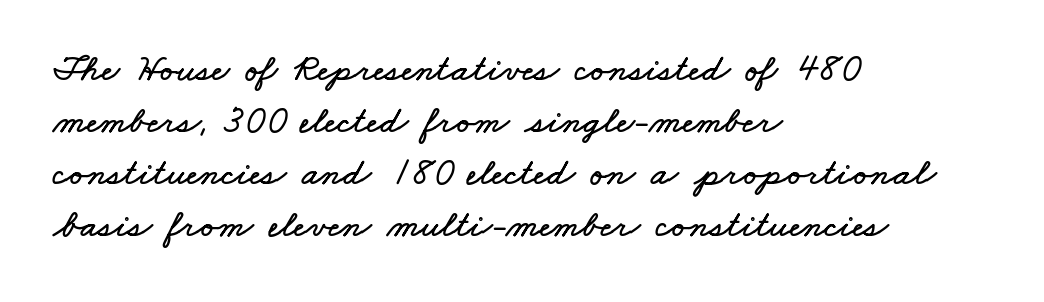
The image shows 39 px wide type; set left-aligned, normal line spacing (1.33x), normal letter spacing, not underlined; low stroke contrast and a small x-height.
